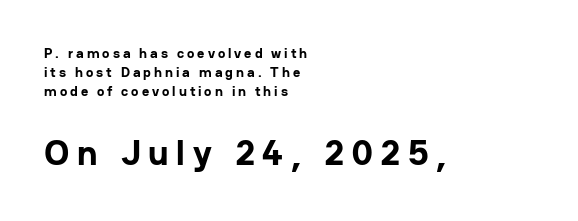
{"serif": "no", "italic": "no", "bold": "yes", "weight": "bold", "width": "normal", "stroke_contrast": "low", "x_height": "medium", "monospaced": "no", "underline": "no", "align": "left", "line_spacing": "normal", "line_spacing_ratio": 1.35, "letter_spacing": "wide", "letter_spacing_em": 0.21, "larger_block": "second", "size_ratio": 2.57, "glyph_px": 36}
